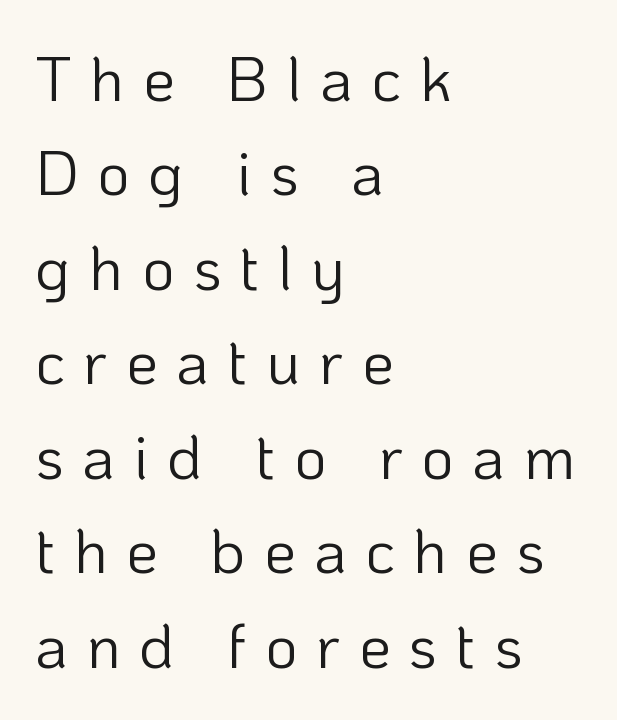
The image shows 63 px light sans-serif type, upright; set left-aligned, normal line spacing (1.5x), unusually wide letter spacing (+0.29 em), not underlined; low stroke contrast and a medium x-height.
